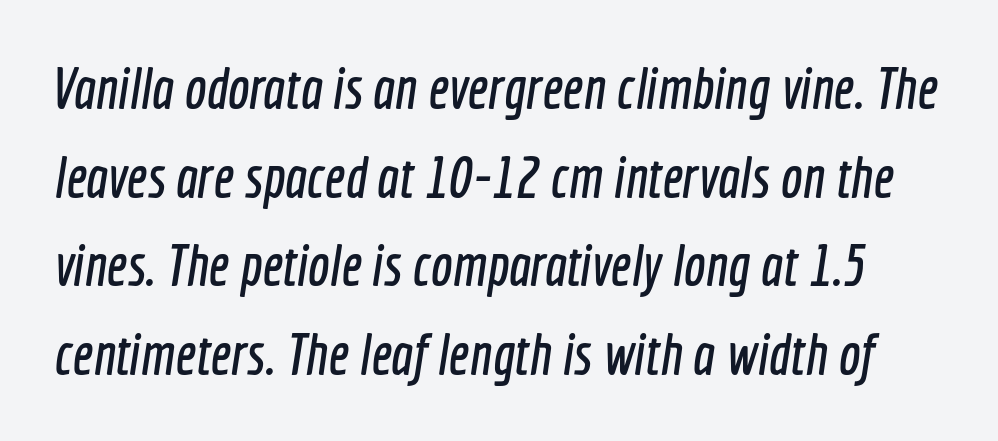
Serif or sans? Sans — the stroke terminals are bare. The passage shown stacks its lines at a standard gap. Each word holds together tightly as a unit, with standard inter-letter gaps. Clear beneath every line of the passage. This sample has the flowing, uneven cadence of proportional lettering.
